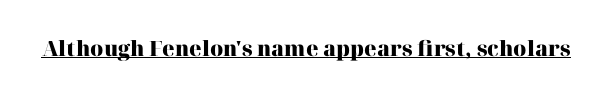
Emphasis is given by a line drawn under the lettering. Weight: bold. Honestly, the letter spacing is just normal — you wouldn't notice it. Is there any slant? The stems are plumb.
